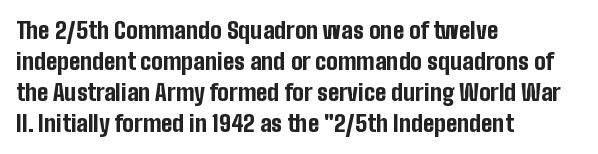
Q: Is the text bold? A: Yes.
Q: Is the text italic (slanted)? A: No, it is upright.
Q: Is the text underlined? A: No.
Q: How is the paragraph aligned? A: Left-aligned.
Q: Is the spacing between letters normal or unusually wide? A: Normal.
Q: Is the spacing between lines tight, normal or loose? A: Normal.
